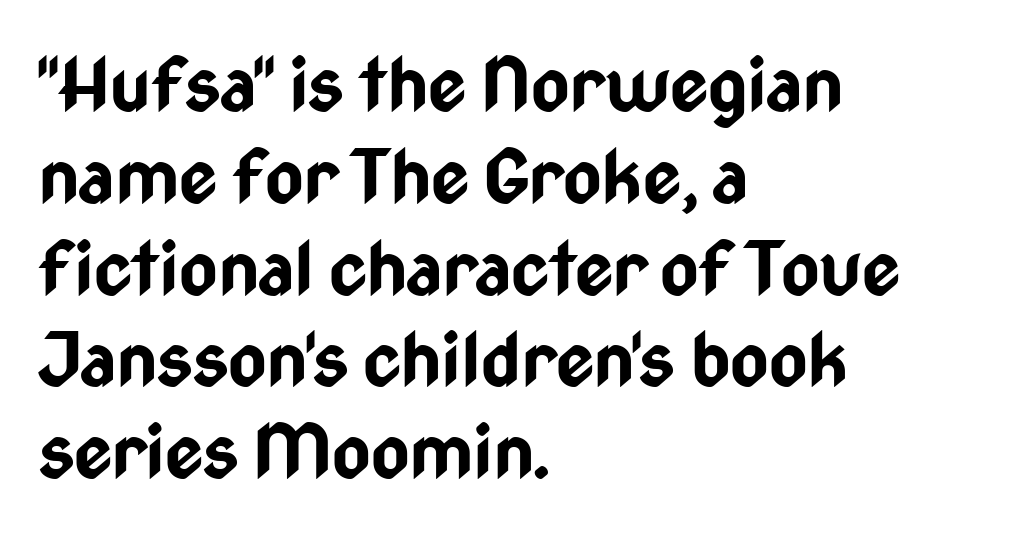
{"serif": "no", "italic": "no", "bold": "yes", "weight": "bold", "width": "condensed", "stroke_contrast": "low", "x_height": "medium", "monospaced": "no", "underline": "no", "align": "left", "line_spacing_ratio": 1.24, "letter_spacing": "normal", "letter_spacing_em": 0.0, "glyph_px": 74}
